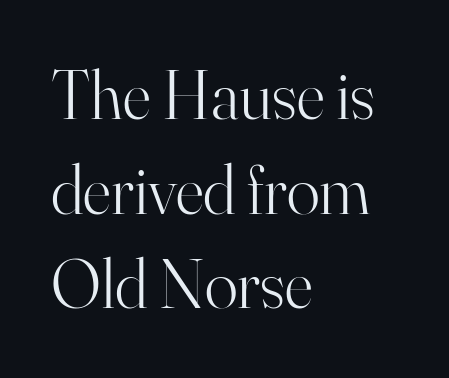
Normally led — the rows are evenly, conventionally spaced. To sum up the face: it has serifs. Tall strokes in this sample are plumb rather than angled. Bare-footed words on every line.
